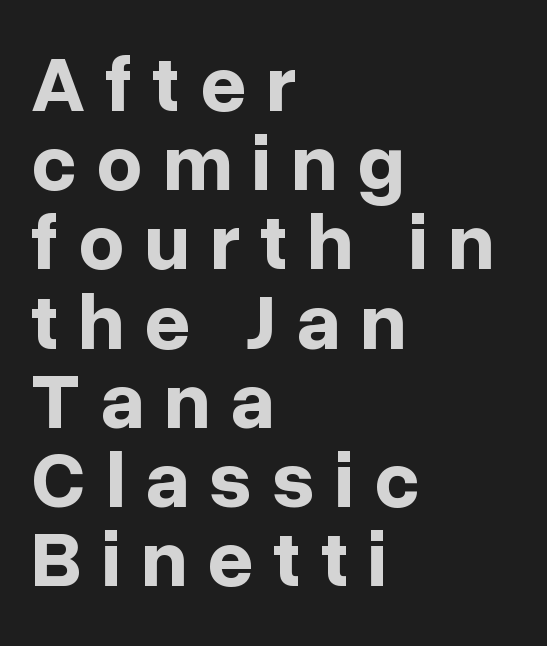
{"serif": "no", "italic": "no", "bold": "yes", "weight": "bold", "width": "normal", "stroke_contrast": "low", "x_height": "medium", "monospaced": "no", "underline": "no", "align": "left", "line_spacing": "tight", "line_spacing_ratio": 0.99, "letter_spacing": "wide", "letter_spacing_em": 0.25, "glyph_px": 80}
